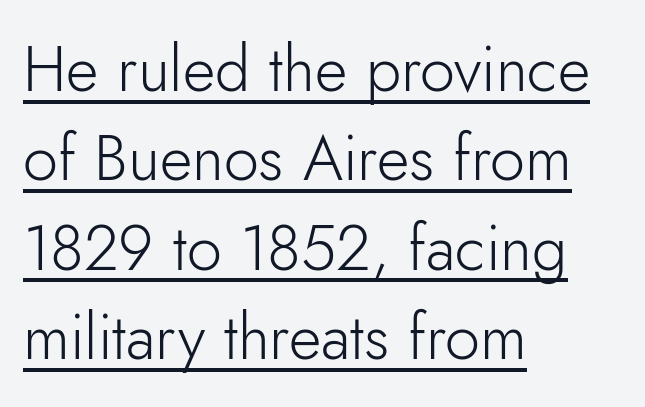
Q: Is the text bold? A: No.
Q: Is the text italic (slanted)? A: No, it is upright.
Q: Is the typeface a serif or a sans-serif typeface? A: Sans-serif.
Q: Is the text underlined? A: Yes.
Q: How is the paragraph aligned? A: Left-aligned.
Q: Is the spacing between letters normal or unusually wide? A: Normal.
Q: Is the spacing between lines tight, normal or loose? A: Normal.
Q: Width (condensed, normal, or wide)? A: Normal.
Q: Stroke contrast? A: Low.
Q: x-height? A: Small.
Q: Monospaced? A: No.
